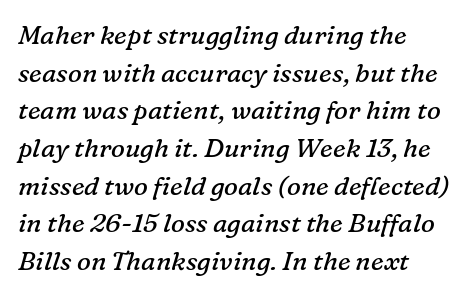
The image shows 26 px text type, italic (leaning right); set left-aligned, normal line spacing (1.45x), normal letter spacing, not underlined.
